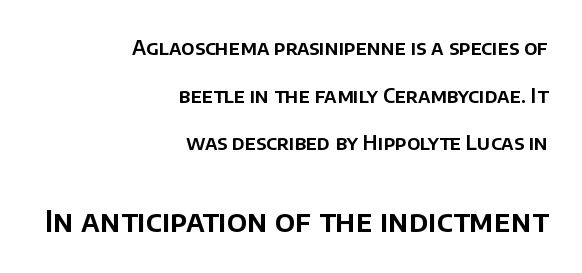
{"serif": "no", "italic": "no", "width": "normal", "stroke_contrast": "low", "x_height": "large", "monospaced": "no", "underline": "no", "align": "right", "line_spacing": "loose", "line_spacing_ratio": 2.38, "letter_spacing": "normal", "letter_spacing_em": 0.0, "larger_block": "second", "size_ratio": 1.5, "glyph_px": 30}
